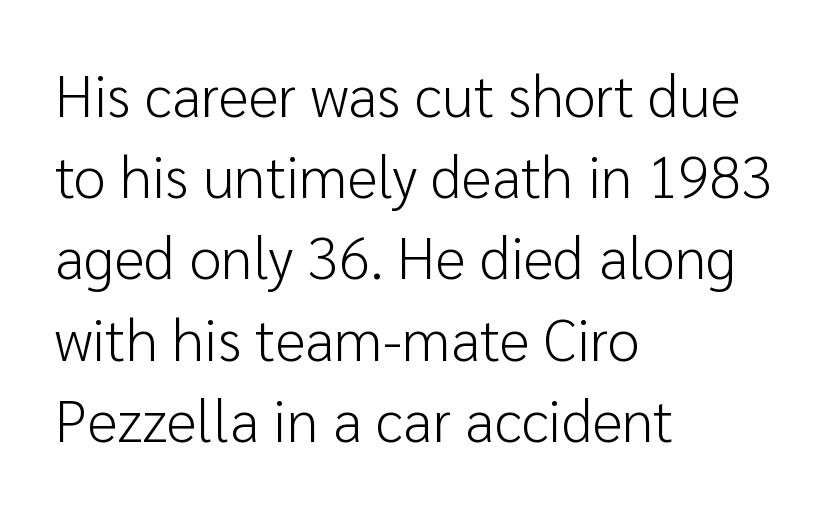
{"serif": "no", "italic": "no", "bold": "no", "weight": "light", "width": "normal", "stroke_contrast": "low", "x_height": "medium", "monospaced": "no", "underline": "no", "align": "left", "line_spacing": "normal", "line_spacing_ratio": 1.4, "letter_spacing": "normal", "letter_spacing_em": 0.0, "glyph_px": 58}
